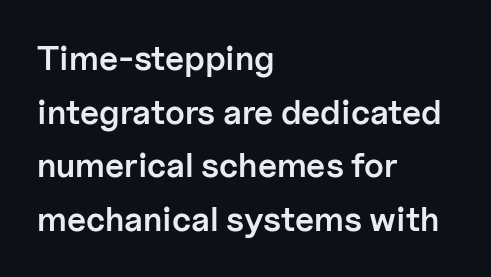
Tracking value appears to be zero — textbook default spacing. Line beginnings align vertically; line endings do not. These lines are rendered in a variable-pitch font. Font category for this specimen: sans-serif. Weight check: semibold — heavier than regular, not quite bold. This is the regular roman posture of the typeface.
